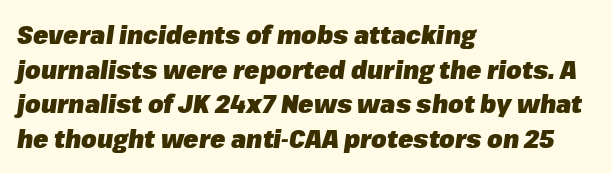
{"italic": "yes", "lean": "right", "slant_degrees": 8, "bold": "yes", "underline": "no", "align": "left", "line_spacing": "normal", "line_spacing_ratio": 1.39, "letter_spacing": "normal", "letter_spacing_em": 0.0, "glyph_px": 25}
